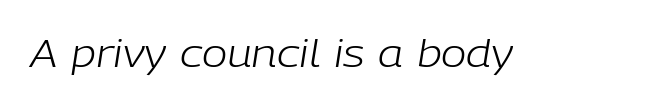
Q: Is the text bold? A: No.
Q: Is the text italic (slanted)? A: Yes, it leans right by about 9 degrees.
Q: Is the text underlined? A: No.
Q: Is the spacing between letters normal or unusually wide? A: Normal.
Q: Width (condensed, normal, or wide)? A: Normal.
Q: Stroke contrast? A: Low.
Q: x-height? A: Medium.
Q: Monospaced? A: No.
